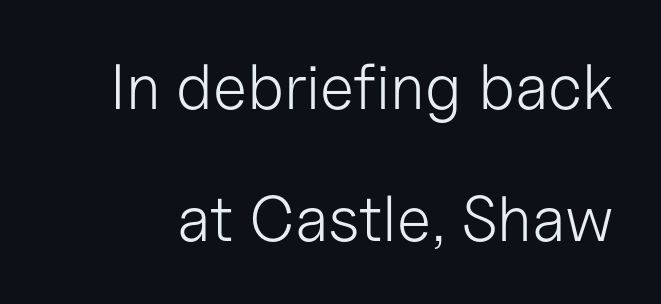
{"serif": "no", "italic": "no", "bold": "no", "weight": "light", "width": "normal", "stroke_contrast": "low", "x_height": "medium", "monospaced": "no", "underline": "no", "line_spacing": "loose", "line_spacing_ratio": 2.06, "letter_spacing": "normal", "letter_spacing_em": 0.0, "glyph_px": 64}
